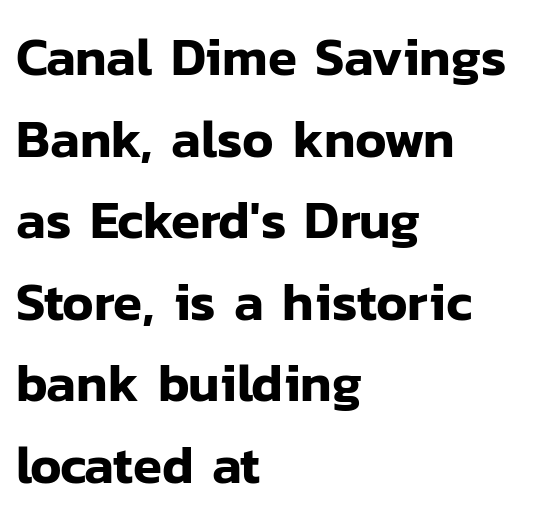
The glyphs in this specimen are sans serif. The block of text has a typical density, with ordinary space between rows. Left-aligned paragraph, ragged on the right. Bare-footed words on every line. The letters sit at their default tracking, neither squeezed nor spread.
